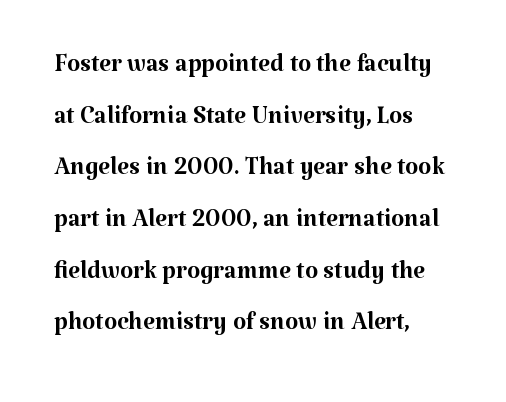
Q: Is the text bold? A: No.
Q: Is the text italic (slanted)? A: No, it is upright.
Q: Is the typeface a serif or a sans-serif typeface? A: Serif.
Q: Is the text underlined? A: No.
Q: How is the paragraph aligned? A: Left-aligned.
Q: Is the spacing between letters normal or unusually wide? A: Normal.
Q: Is the spacing between lines tight, normal or loose? A: Normal.
Q: Width (condensed, normal, or wide)? A: Normal.
Q: Stroke contrast? A: Medium.
Q: x-height? A: Medium.
Q: Monospaced? A: No.
